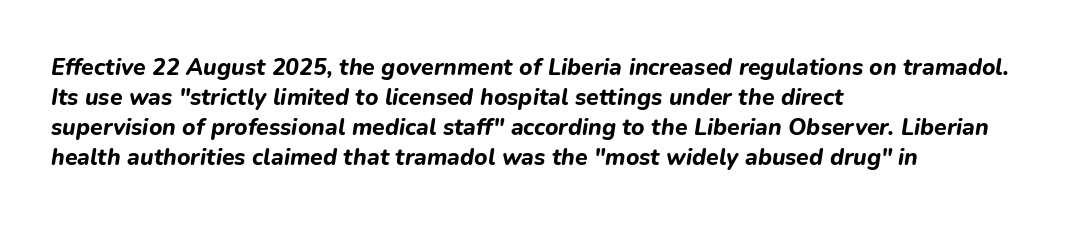
Q: Is the text bold? A: Yes.
Q: Is the text italic (slanted)? A: Yes, it leans right by about 9 degrees.
Q: Is the text underlined? A: No.
Q: How is the paragraph aligned? A: Left-aligned.
Q: Is the spacing between letters normal or unusually wide? A: Normal.
Q: Is the spacing between lines tight, normal or loose? A: Normal.
